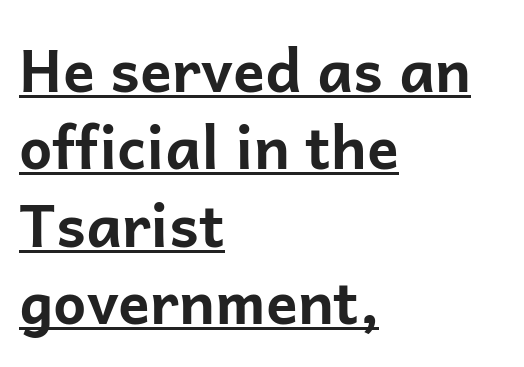
Are there feet on the stems? There aren't — it's a sans. These lines were composed using upright roman letters. How would I describe the line gaps? Plain and ordinary. Heavy-handed strokes throughout: this text is bold. Tracking here is standard; glyphs follow each other at the usual distance.
